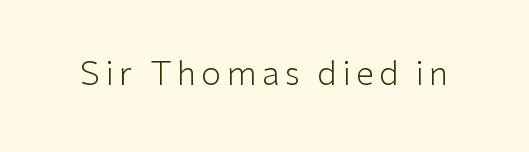
Spacing verdict: proportional, widths tailored to each character. I'd call this a sans setting — the letters go barefoot. Nope, not italic — everything's standing straight. The words here are not underlined. Stems and bowls with no extra thickness — not bold.
